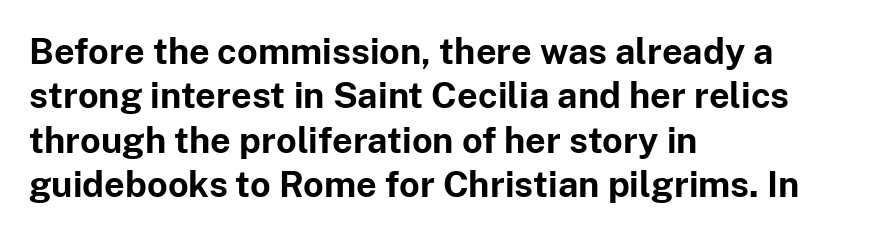
Q: Is the text bold? A: Yes.
Q: Is the text italic (slanted)? A: No, it is upright.
Q: Is the typeface a serif or a sans-serif typeface? A: Sans-serif.
Q: Is the text underlined? A: No.
Q: How is the paragraph aligned? A: Left-aligned.
Q: Is the spacing between letters normal or unusually wide? A: Normal.
Q: Width (condensed, normal, or wide)? A: Normal.
Q: Stroke contrast? A: Low.
Q: x-height? A: Medium.
Q: Monospaced? A: No.
